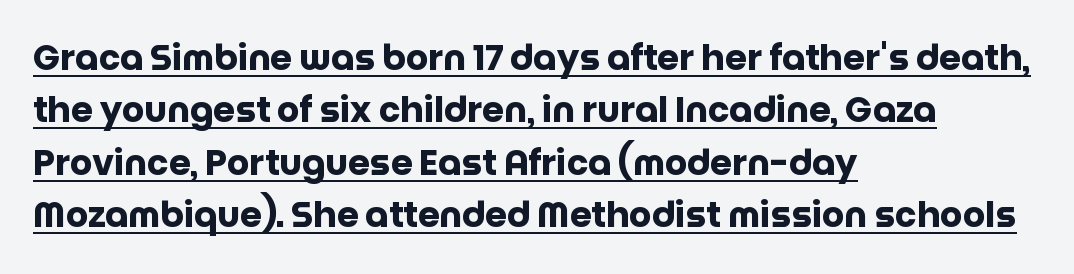
Q: Is the text bold? A: Yes.
Q: Is the text italic (slanted)? A: No, it is upright.
Q: Is the typeface a serif or a sans-serif typeface? A: Sans-serif.
Q: Is the text underlined? A: Yes.
Q: How is the paragraph aligned? A: Left-aligned.
Q: Is the spacing between letters normal or unusually wide? A: Normal.
Q: Is the spacing between lines tight, normal or loose? A: Normal.
Q: Width (condensed, normal, or wide)? A: Normal.
Q: Stroke contrast? A: Low.
Q: x-height? A: Large.
Q: Monospaced? A: No.
